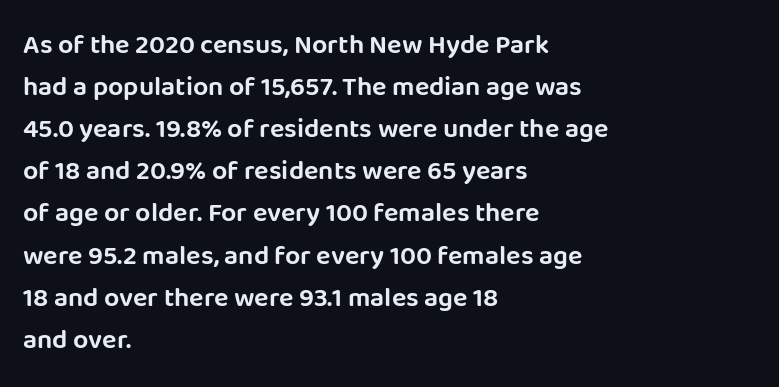
The image shows 27 px text type, upright; set left-aligned, normal line spacing (1.56x), normal letter spacing, not underlined.
